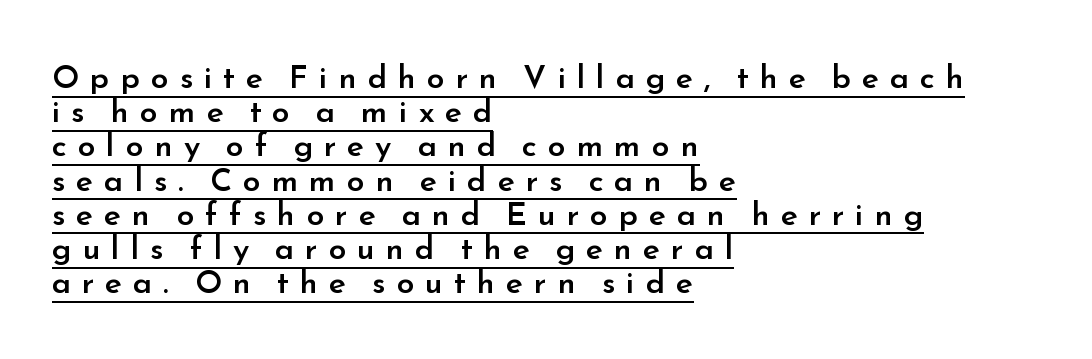
The image shows 32 px semibold sans-serif type, upright; set left-aligned, tight line spacing (1.07x), unusually wide letter spacing (+0.34 em), underlined; low stroke contrast and a small x-height.
